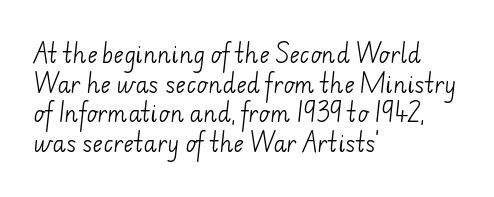
{"bold": "no", "underline": "no", "align": "left", "line_spacing": "normal", "line_spacing_ratio": 1.35, "letter_spacing": "normal", "letter_spacing_em": 0.0, "glyph_px": 22}
